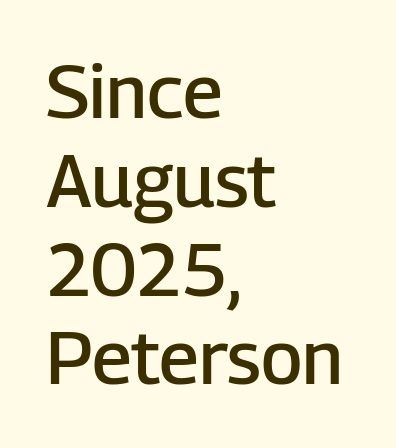
{"serif": "no", "italic": "no", "bold": "semi", "weight": "semibold", "width": "normal", "stroke_contrast": "low", "x_height": "medium", "monospaced": "no", "underline": "no", "align": "left", "line_spacing_ratio": 1.2, "letter_spacing": "normal", "letter_spacing_em": 0.0, "glyph_px": 74}
